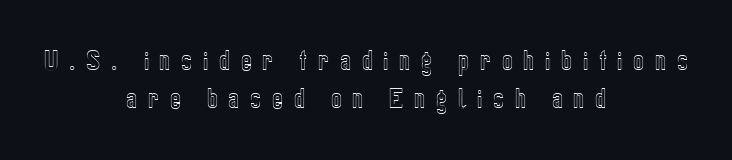
{"italic": "no", "underline": "no", "align": "center", "line_spacing": "normal", "line_spacing_ratio": 1.65, "letter_spacing": "wide", "letter_spacing_em": 0.47, "glyph_px": 23}
